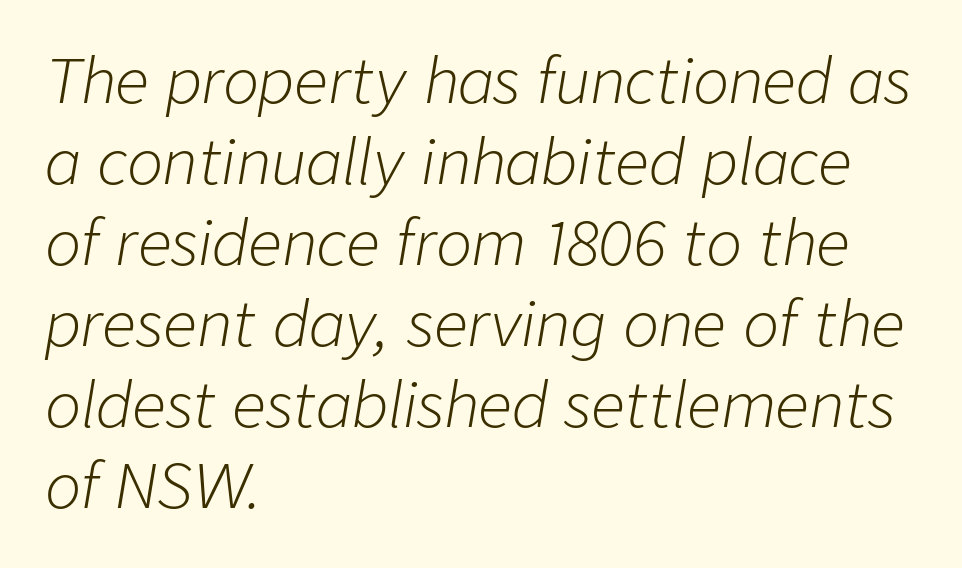
Q: Is the text bold? A: No.
Q: Is the text italic (slanted)? A: Yes, it leans right by about 9 degrees.
Q: Is the text underlined? A: No.
Q: How is the paragraph aligned? A: Left-aligned.
Q: Is the spacing between letters normal or unusually wide? A: Normal.
Q: Is the spacing between lines tight, normal or loose? A: Normal.
Q: Width (condensed, normal, or wide)? A: Normal.
Q: Stroke contrast? A: Low.
Q: x-height? A: Medium.
Q: Monospaced? A: No.
